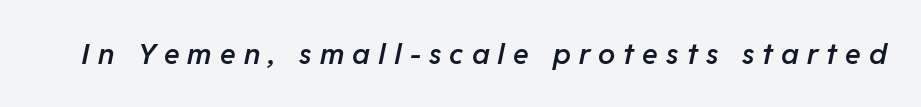
A typesetter would call this proportional, since set widths differ per character. Descenders are the only things crossing below the line. This sample uses an oblique cut, with every glyph tilted off the vertical. The font is running at a semibold setting, under full bold. You could only call the tracking loose — the letters float apart.
